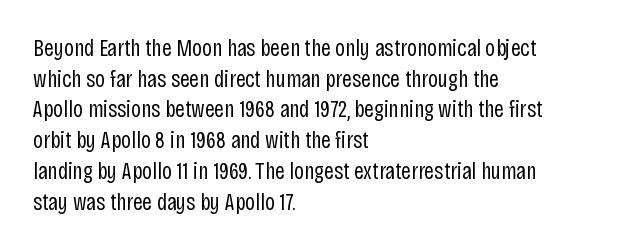
Is the type heavy? It reads as light-to-regular instead. Leftover space on each line is placed entirely after the last word. Characters follow at the spacing the type designer built in. The passage shown stacks its lines at a standard gap.
